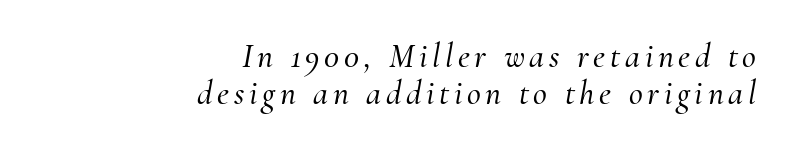
Q: Is the text italic (slanted)? A: Yes, it leans right by about 10 degrees.
Q: Is the typeface a serif or a sans-serif typeface? A: Serif.
Q: Is the text underlined? A: No.
Q: How is the paragraph aligned? A: Right-aligned.
Q: Is the spacing between lines tight, normal or loose? A: Tight.
Q: Width (condensed, normal, or wide)? A: Normal.
Q: Stroke contrast? A: Medium.
Q: x-height? A: Small.
Q: Monospaced? A: No.
